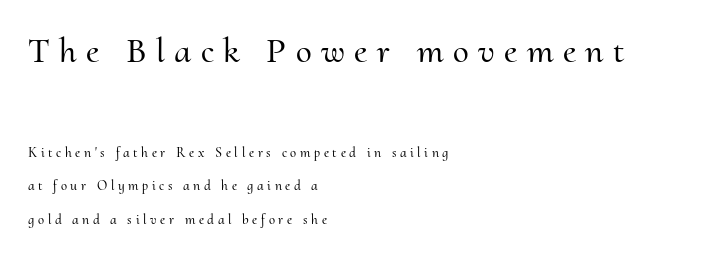
The image shows 36 px serif type, upright; set left-aligned, loose line spacing (2.41x), unusually wide letter spacing (+0.26 em), not underlined; the first (top) block is 2.57x larger; medium stroke contrast and a small x-height.
